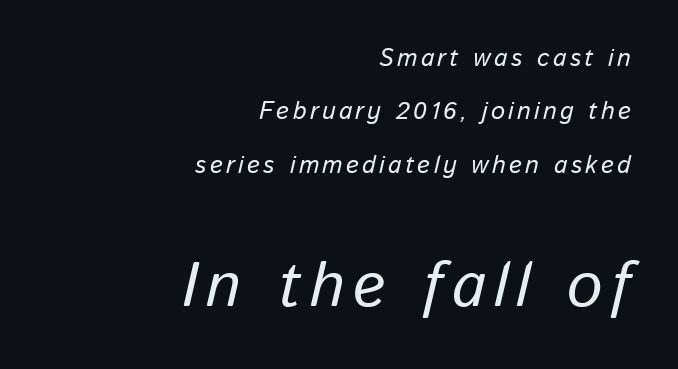
Q: Is the text italic (slanted)? A: Yes, it leans right by about 13 degrees.
Q: Is the text underlined? A: No.
Q: How is the paragraph aligned? A: Right-aligned.
Q: Is the spacing between lines tight, normal or loose? A: Loose.
Q: Which block of text is set in a larger size, the first (top) or the second (bottom)? A: The second (bottom) one.
Q: Width (condensed, normal, or wide)? A: Normal.
Q: Stroke contrast? A: Low.
Q: x-height? A: Medium.
Q: Monospaced? A: No.
